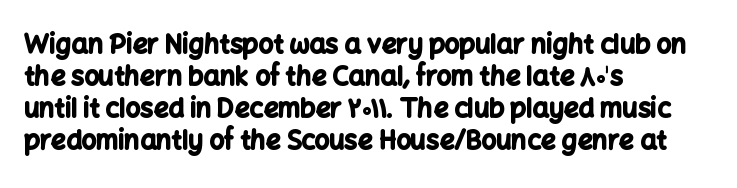
The image shows 26 px bold type, upright; set left-aligned, line spacing 1.23x, normal letter spacing, not underlined.
